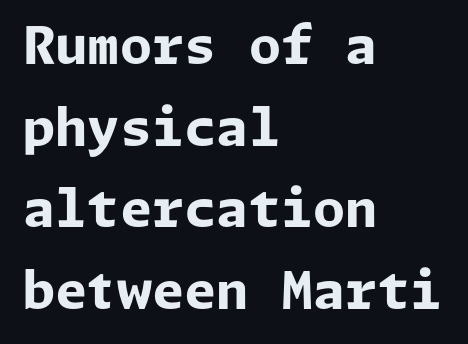
The image shows 52 px bold sans-serif type, upright; set left-aligned, normal line spacing (1.57x), normal letter spacing, not underlined; low stroke contrast and a medium x-height.
